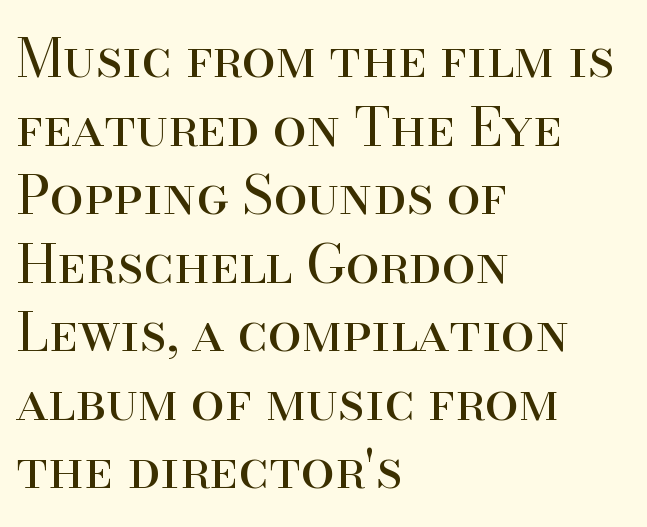
{"serif": "yes", "italic": "no", "bold": "no", "weight": "regular", "width": "normal", "stroke_contrast": "high", "x_height": "small", "monospaced": "no", "underline": "no", "align": "left", "line_spacing": "normal", "line_spacing_ratio": 1.27, "letter_spacing": "normal", "letter_spacing_em": 0.0, "glyph_px": 54}
